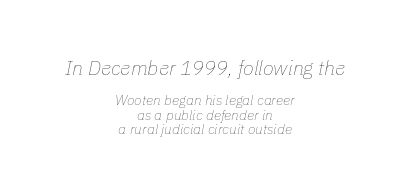
Q: Is the text bold? A: No.
Q: Is the text italic (slanted)? A: Yes, it leans right by about 11 degrees.
Q: Is the text underlined? A: No.
Q: How is the paragraph aligned? A: Centered.
Q: Is the spacing between letters normal or unusually wide? A: Normal.
Q: Is the spacing between lines tight, normal or loose? A: Tight.
Q: Which block of text is set in a larger size, the first (top) or the second (bottom)? A: The first (top) one.
